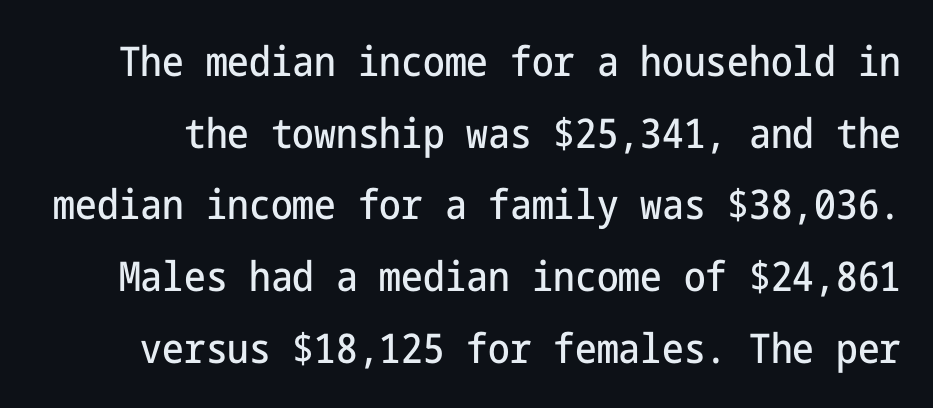
The image shows 41 px condensed sans-serif type, upright; set line spacing 1.75x, normal letter spacing, not underlined; low stroke contrast and a medium x-height.
